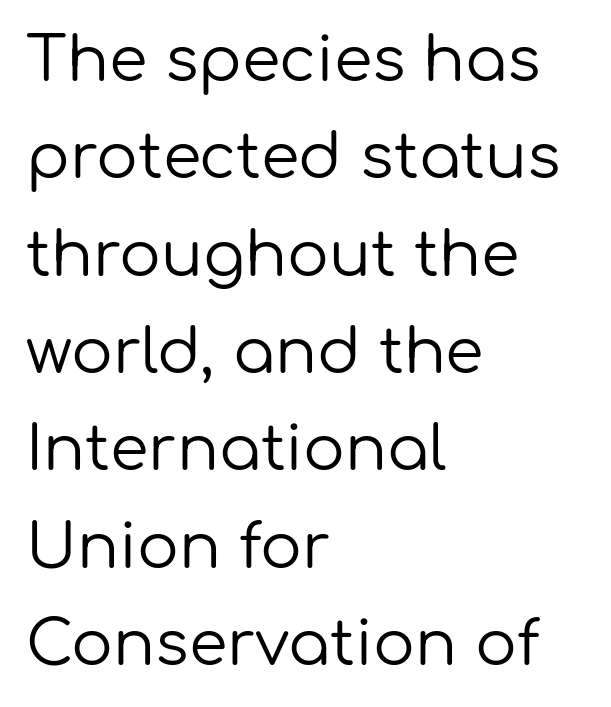
Q: Is the text bold? A: No.
Q: Is the text italic (slanted)? A: No, it is upright.
Q: Is the typeface a serif or a sans-serif typeface? A: Sans-serif.
Q: Is the text underlined? A: No.
Q: How is the paragraph aligned? A: Left-aligned.
Q: Is the spacing between letters normal or unusually wide? A: Normal.
Q: Is the spacing between lines tight, normal or loose? A: Normal.
Q: Width (condensed, normal, or wide)? A: Normal.
Q: Stroke contrast? A: Low.
Q: x-height? A: Medium.
Q: Monospaced? A: No.
